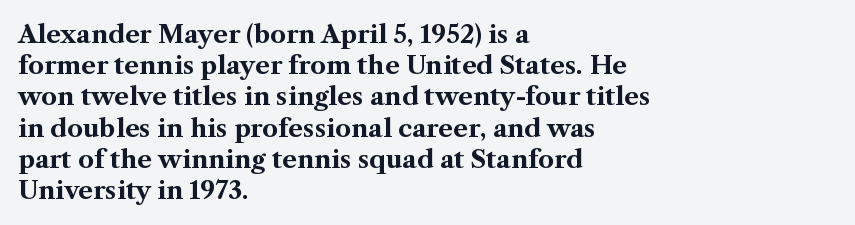
Q: Is the text bold? A: Yes.
Q: Is the text italic (slanted)? A: No, it is upright.
Q: Is the text underlined? A: No.
Q: How is the paragraph aligned? A: Left-aligned.
Q: Is the spacing between letters normal or unusually wide? A: Normal.
Q: Is the spacing between lines tight, normal or loose? A: Normal.
